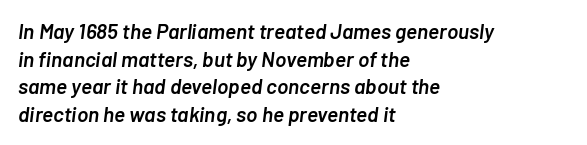
Q: Is the text bold? A: Semi-bold.
Q: Is the text italic (slanted)? A: Yes, it leans right by about 7 degrees.
Q: Is the text underlined? A: No.
Q: How is the paragraph aligned? A: Left-aligned.
Q: Is the spacing between letters normal or unusually wide? A: Normal.
Q: Is the spacing between lines tight, normal or loose? A: Normal.
